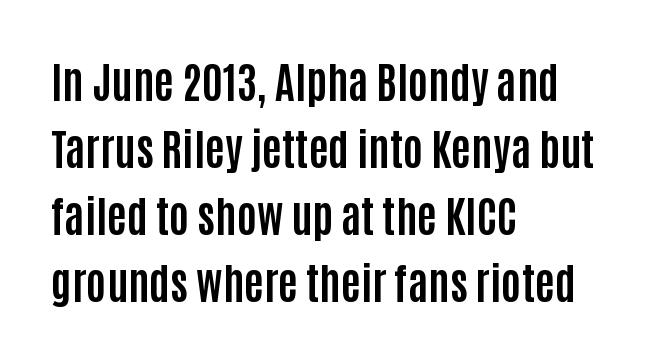
Q: Is the text bold? A: Yes.
Q: Is the text italic (slanted)? A: No, it is upright.
Q: Is the typeface a serif or a sans-serif typeface? A: Sans-serif.
Q: Is the text underlined? A: No.
Q: How is the paragraph aligned? A: Left-aligned.
Q: Is the spacing between letters normal or unusually wide? A: Normal.
Q: Is the spacing between lines tight, normal or loose? A: Normal.
Q: Width (condensed, normal, or wide)? A: Condensed.
Q: Stroke contrast? A: Low.
Q: x-height? A: Large.
Q: Monospaced? A: No.
